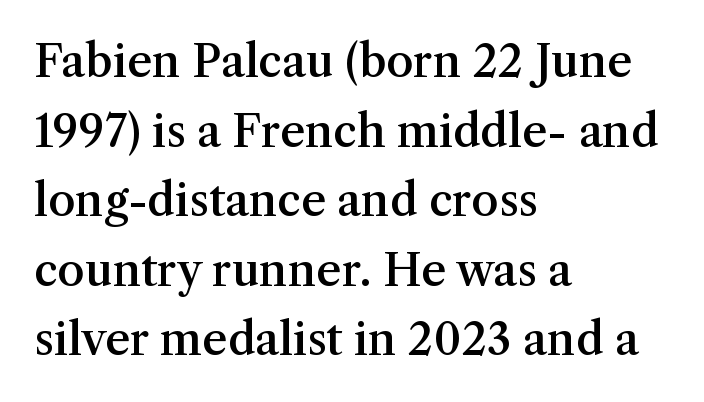
{"serif": "yes", "italic": "no", "bold": "semi", "weight": "semibold", "width": "normal", "stroke_contrast": "medium", "x_height": "medium", "monospaced": "no", "underline": "no", "align": "left", "line_spacing": "normal", "line_spacing_ratio": 1.58, "letter_spacing": "normal", "letter_spacing_em": 0.0, "glyph_px": 44}
